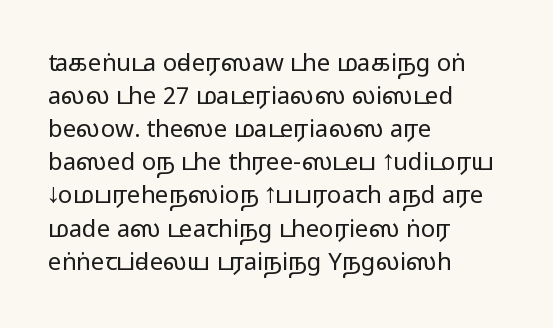
{"italic": "no", "bold": "no", "underline": "no", "align": "left", "line_spacing": "normal", "line_spacing_ratio": 1.38, "letter_spacing": "normal", "letter_spacing_em": 0.0, "glyph_px": 24}
